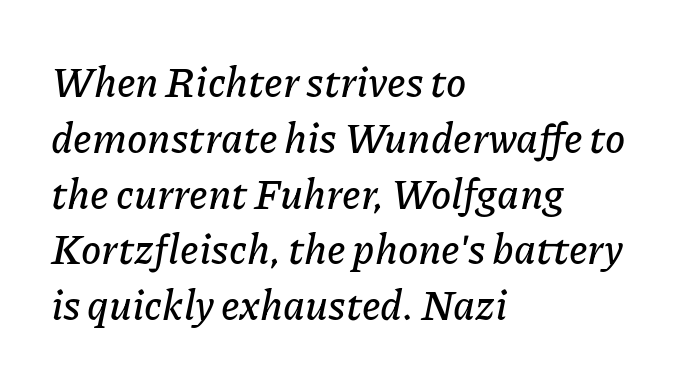
Q: Is the text italic (slanted)? A: Yes, it leans right by about 11 degrees.
Q: Is the text underlined? A: No.
Q: How is the paragraph aligned? A: Left-aligned.
Q: Is the spacing between letters normal or unusually wide? A: Normal.
Q: Is the spacing between lines tight, normal or loose? A: Normal.
Q: Width (condensed, normal, or wide)? A: Normal.
Q: Stroke contrast? A: Low.
Q: x-height? A: Medium.
Q: Monospaced? A: No.
